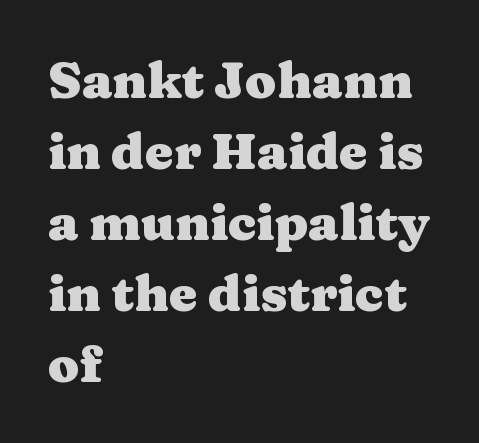
{"serif": "yes", "italic": "no", "bold": "yes", "weight": "heavy", "width": "wide", "stroke_contrast": "medium", "x_height": "medium", "monospaced": "no", "underline": "no", "align": "left", "line_spacing": "normal", "line_spacing_ratio": 1.39, "letter_spacing": "normal", "letter_spacing_em": 0.0, "glyph_px": 51}
